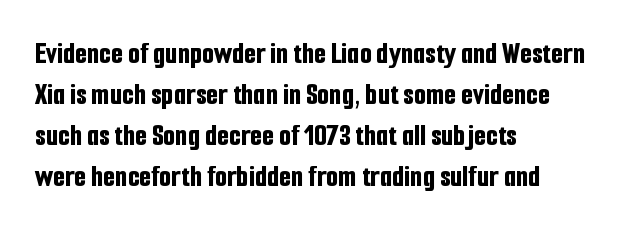
Students, this is bold: see how much ink each stroke carries. The letters advance in unequal steps, a hallmark of proportional type. The rendering uses a moderate line-height, typical for paragraphs. Nobody touched the tracking dial on this one. Upright lettering throughout. This rendering features lettering with no underline.
